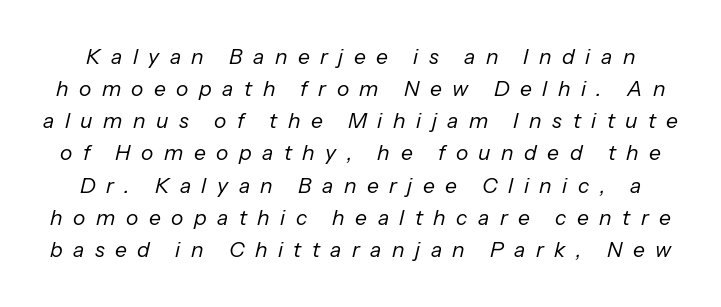
The image shows 21 px text type, italic (leaning right); set normal line spacing (1.53x), unusually wide letter spacing (+0.5 em), not underlined.
